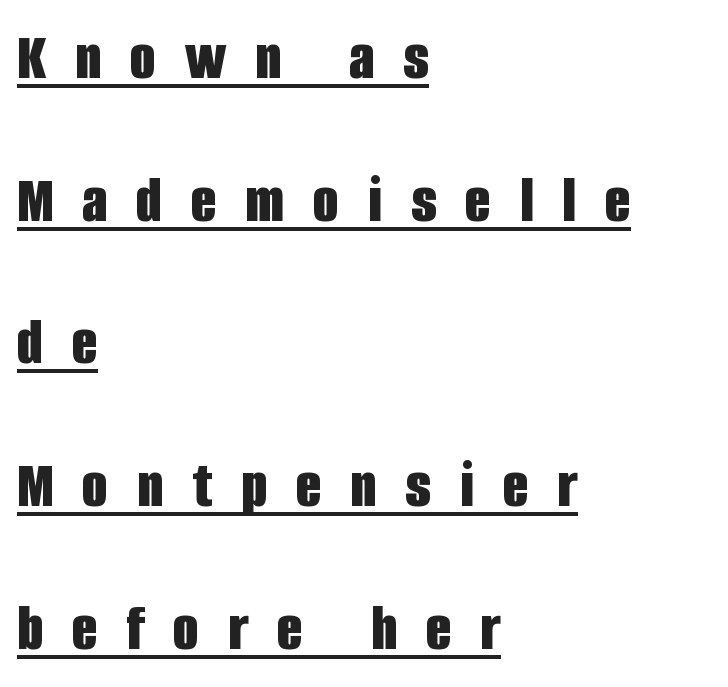
The image shows 67 px bold, condensed sans-serif type, upright; set left-aligned, loose line spacing (2.13x), unusually wide letter spacing (+0.43 em), underlined; low stroke contrast and a large x-height.
